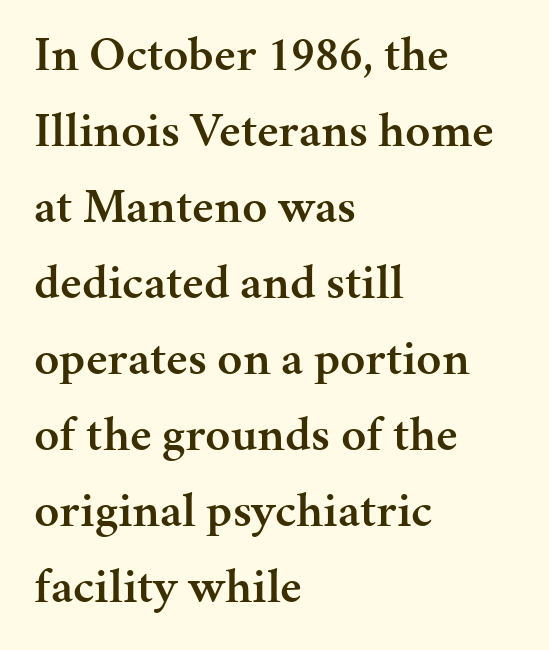
No extra tracking has been applied to these lines. Leading matches the norm, producing a regular column. I'd call this a serif setting — the letters wear small feet. Weight: semibold (demi). Descender tails drop into unmarked territory. Proportional: the letters do not fall into vertical columns.
